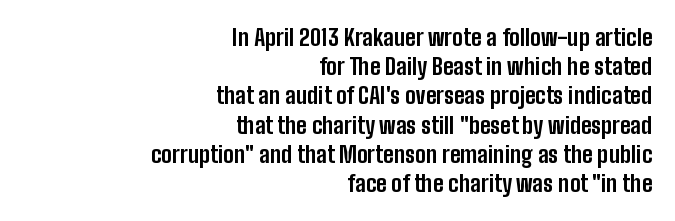
The image shows 23 px bold type, upright; set right-aligned, normal line spacing (1.27x), normal letter spacing, not underlined.
